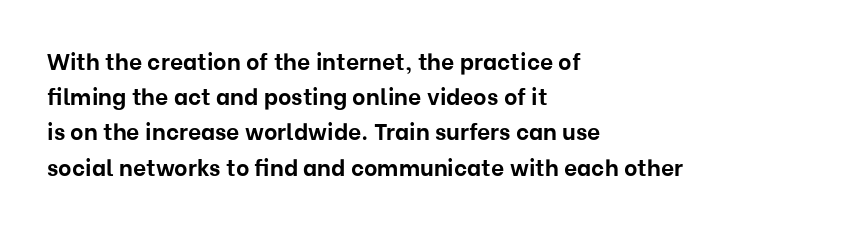
{"italic": "no", "bold": "yes", "underline": "no", "align": "left", "line_spacing": "normal", "line_spacing_ratio": 1.53, "letter_spacing": "normal", "letter_spacing_em": 0.0, "glyph_px": 23}
